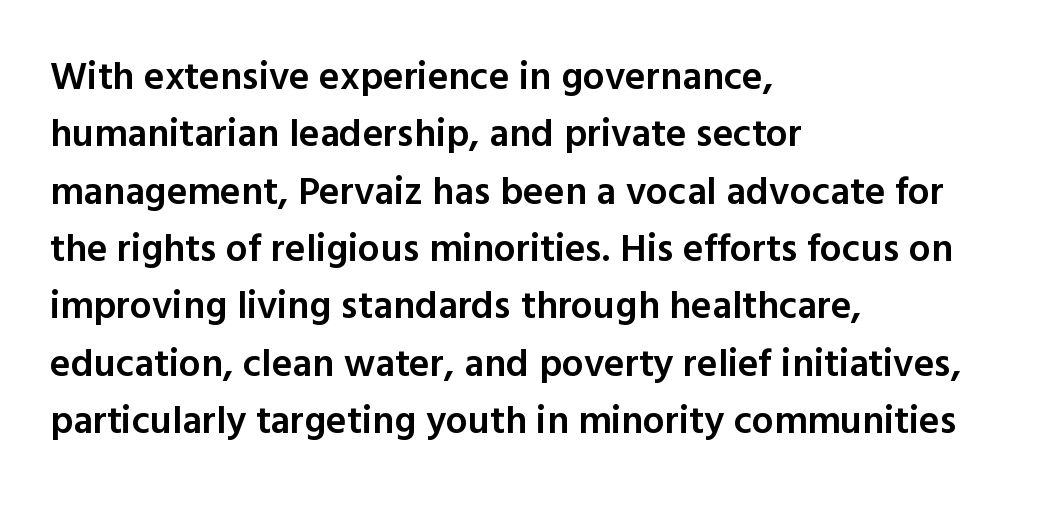
{"serif": "no", "italic": "no", "bold": "semi", "weight": "semibold", "width": "normal", "x_height": "medium", "monospaced": "no", "underline": "no", "align": "left", "line_spacing": "normal", "line_spacing_ratio": 1.47, "letter_spacing": "normal", "letter_spacing_em": 0.0, "glyph_px": 39}
